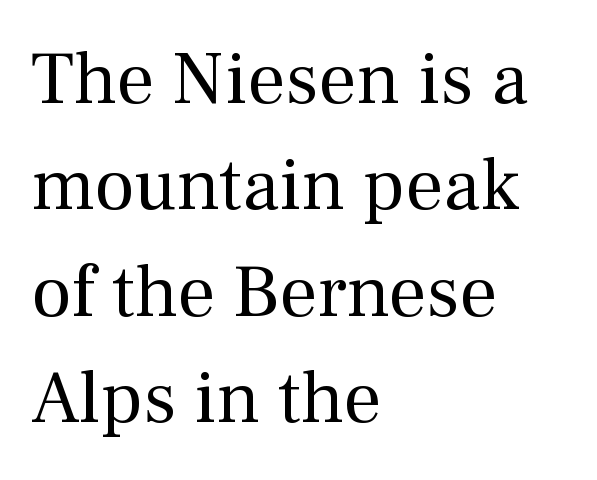
{"serif": "yes", "italic": "no", "bold": "no", "weight": "regular", "width": "normal", "stroke_contrast": "medium", "x_height": "medium", "monospaced": "no", "underline": "no", "align": "left", "line_spacing": "normal", "line_spacing_ratio": 1.42, "letter_spacing": "normal", "letter_spacing_em": 0.0, "glyph_px": 75}
